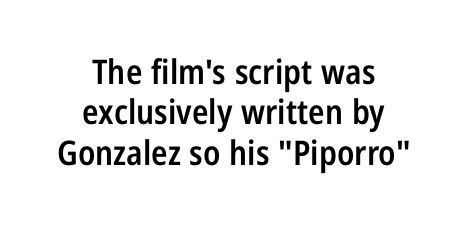
The text was rendered using a sans face with plain stroke endings. The setting favours the middle, as headings and verse often do. Characters follow at the spacing the type designer built in. This is moderately heavy type, rendered in semibold. The string is rendered with underlining switched off. The letters stand upright; this is a roman face.
